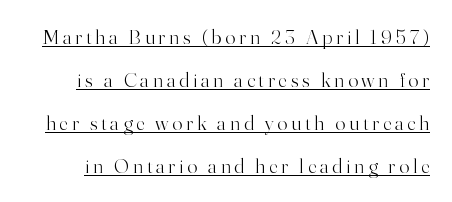
Q: Is the text bold? A: No.
Q: Is the text italic (slanted)? A: No, it is upright.
Q: Is the text underlined? A: Yes.
Q: Is the spacing between lines tight, normal or loose? A: Loose.
